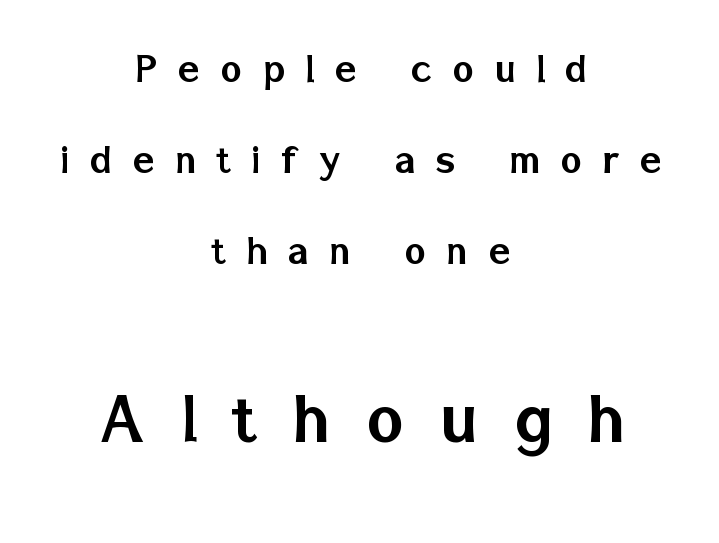
{"serif": "no", "italic": "no", "width": "normal", "stroke_contrast": "low", "x_height": "medium", "monospaced": "no", "underline": "no", "align": "center", "line_spacing": "loose", "line_spacing_ratio": 2.02, "letter_spacing": "wide", "letter_spacing_em": 0.46, "larger_block": "second", "size_ratio": 1.76, "glyph_px": 79}
